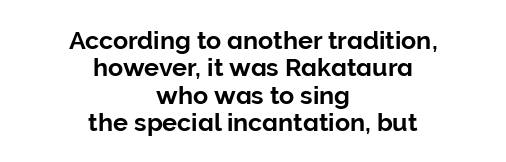
Here the glyphs are tracked normally, forming tight word shapes. Line starts and ends both wander, symmetrically. Underline: absent. Is there much room between lines? No — they nearly touch. The letters stand upright; this is a roman face.
